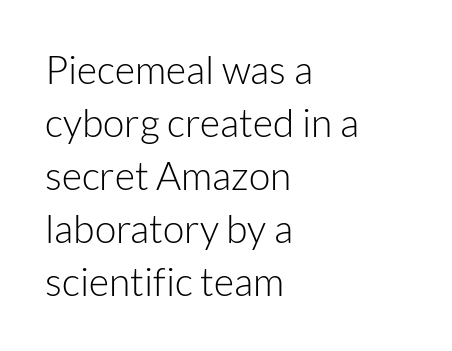
Q: Is the text bold? A: No.
Q: Is the text italic (slanted)? A: No, it is upright.
Q: Is the typeface a serif or a sans-serif typeface? A: Sans-serif.
Q: Is the text underlined? A: No.
Q: How is the paragraph aligned? A: Left-aligned.
Q: Is the spacing between letters normal or unusually wide? A: Normal.
Q: Is the spacing between lines tight, normal or loose? A: Normal.
Q: Width (condensed, normal, or wide)? A: Normal.
Q: Stroke contrast? A: Low.
Q: x-height? A: Medium.
Q: Monospaced? A: No.
